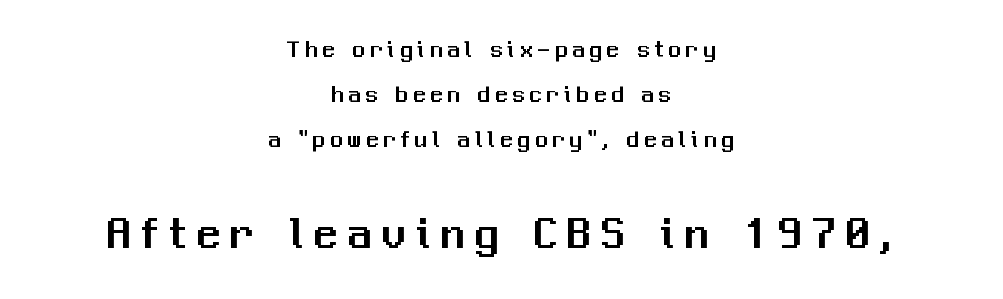
Q: Is the text italic (slanted)? A: No, it is upright.
Q: Is the typeface a serif or a sans-serif typeface? A: Sans-serif.
Q: Is the text underlined? A: No.
Q: How is the paragraph aligned? A: Centered.
Q: Is the spacing between letters normal or unusually wide? A: Unusually wide.
Q: Which block of text is set in a larger size, the first (top) or the second (bottom)? A: The second (bottom) one.
Q: Width (condensed, normal, or wide)? A: Normal.
Q: Stroke contrast? A: Medium.
Q: x-height? A: Medium.
Q: Monospaced? A: No.
